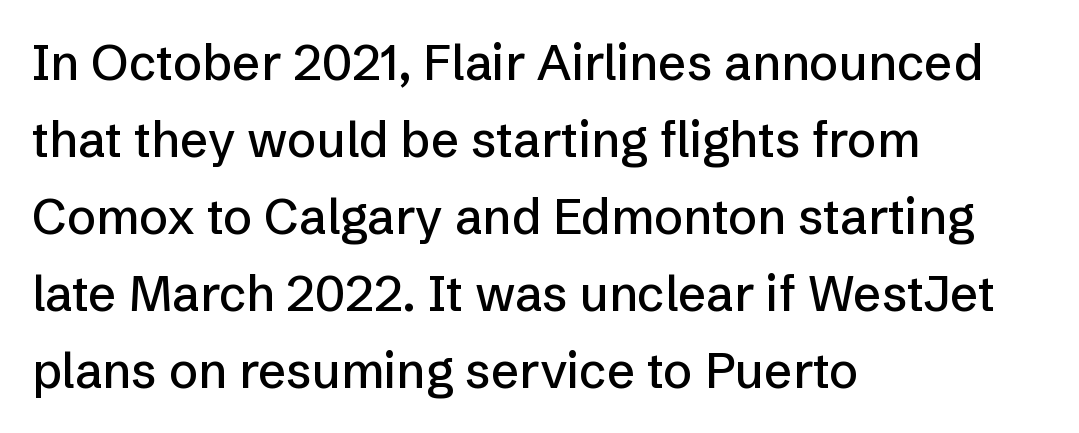
Q: Is the text italic (slanted)? A: No, it is upright.
Q: Is the typeface a serif or a sans-serif typeface? A: Sans-serif.
Q: Is the text underlined? A: No.
Q: How is the paragraph aligned? A: Left-aligned.
Q: Is the spacing between letters normal or unusually wide? A: Normal.
Q: Is the spacing between lines tight, normal or loose? A: Normal.
Q: Width (condensed, normal, or wide)? A: Normal.
Q: Stroke contrast? A: Low.
Q: x-height? A: Medium.
Q: Monospaced? A: No.
